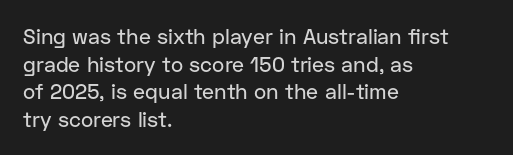
The image shows 21 px text type, upright; set left-aligned, normal line spacing (1.31x), normal letter spacing, not underlined.
